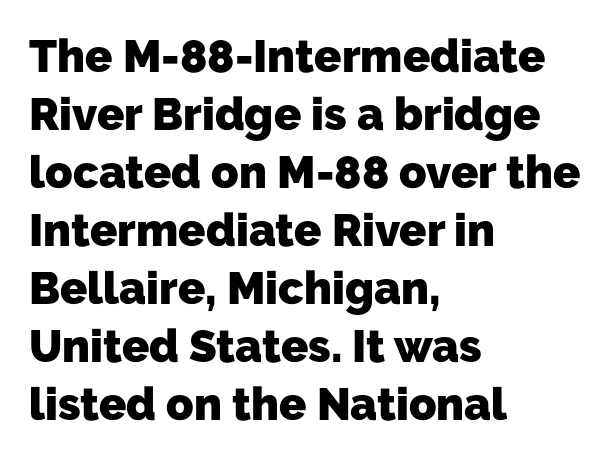
The image shows 45 px heavy sans-serif type; set left-aligned, normal line spacing (1.29x), normal letter spacing, not underlined; low stroke contrast and a medium x-height.
